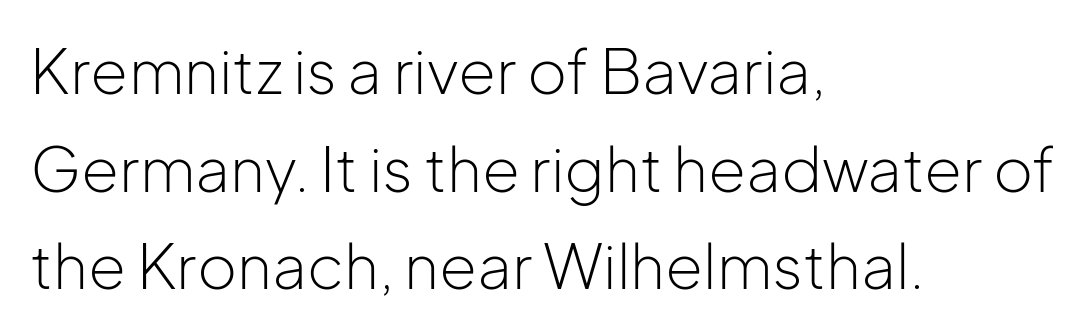
The image shows 61 px light sans-serif type, upright; set left-aligned, normal line spacing (1.6x), normal letter spacing, not underlined; low stroke contrast and a medium x-height.
